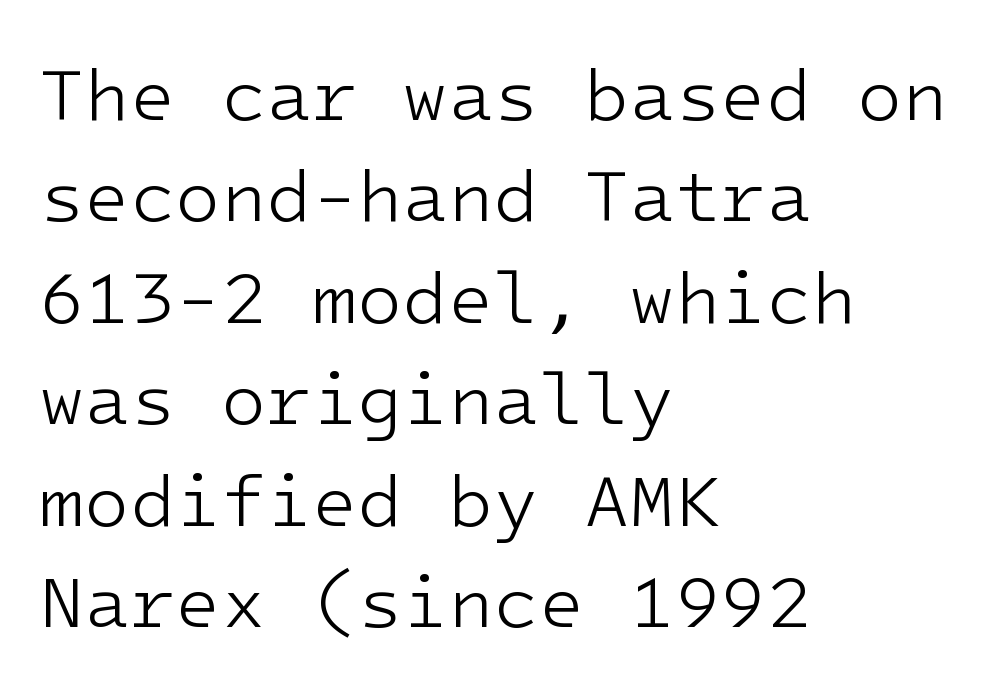
The image shows 74 px light sans-serif type, upright; set left-aligned, normal line spacing (1.37x), normal letter spacing, not underlined; low stroke contrast and a medium x-height.
